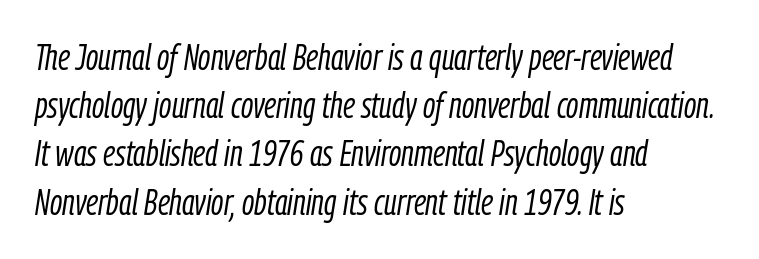
The image shows 36 px light, condensed type, italic (leaning right); set left-aligned, normal line spacing (1.34x), normal letter spacing, not underlined; low stroke contrast and a medium x-height.
